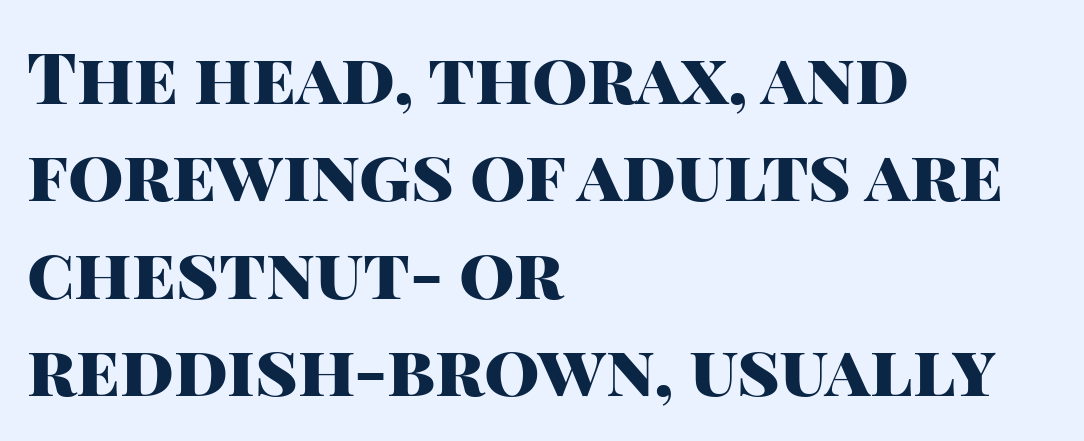
The font's upright variant was chosen for this text. Between one letter and the next there's only the usual sliver of space. A dark, heavy texture on the line: the type is bold. Nobody drew a line under any word here. Proportional: the letters do not fall into vertical columns.
